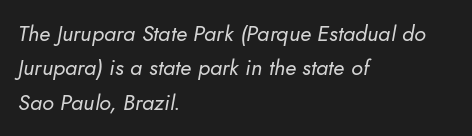
Observe the ordinary spacing: letters are neighbours, not strangers. Vertical spacing — default. Stem width sits at or under what a default text font uses. A typesetter would mark this as italic. Underlining? Definitely not there.
